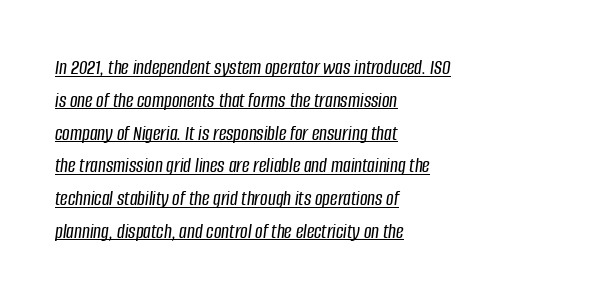
{"italic": "yes", "lean": "right", "slant_degrees": 8, "underline": "yes", "align": "left", "line_spacing": "normal", "line_spacing_ratio": 1.56, "letter_spacing": "normal", "letter_spacing_em": 0.0, "glyph_px": 21}
